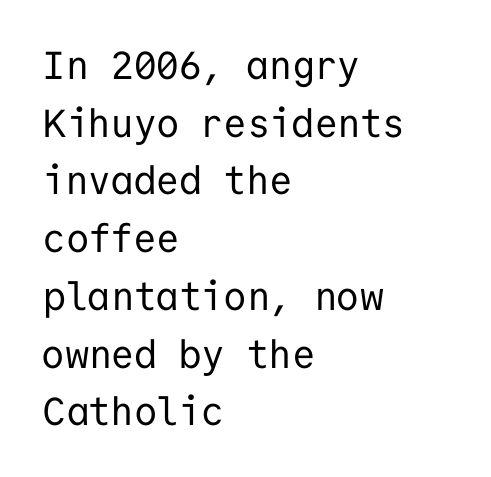
{"serif": "no", "italic": "no", "bold": "no", "weight": "regular", "width": "normal", "stroke_contrast": "low", "x_height": "medium", "monospaced": "yes", "underline": "no", "align": "left", "line_spacing": "normal", "line_spacing_ratio": 1.48, "letter_spacing": "normal", "letter_spacing_em": 0.0, "glyph_px": 39}
